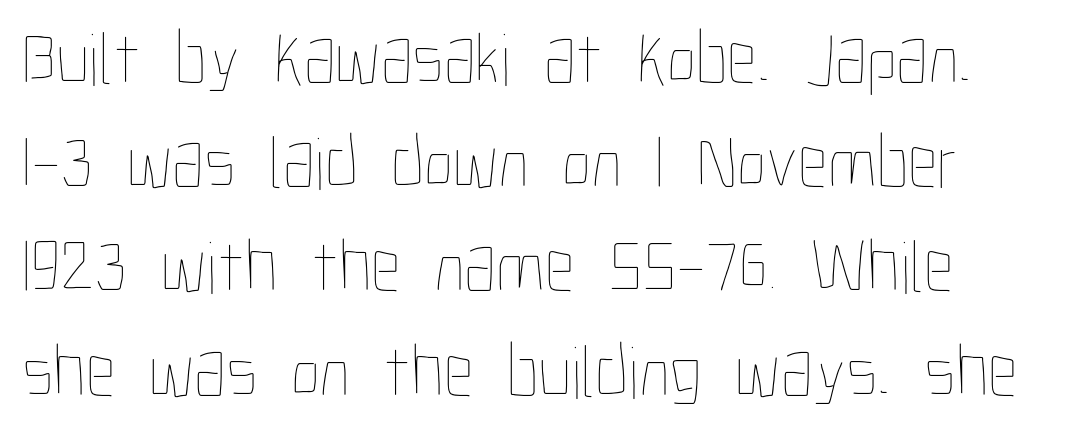
Q: Is the text bold? A: No.
Q: Is the text italic (slanted)? A: No, it is upright.
Q: Is the text underlined? A: No.
Q: How is the paragraph aligned? A: Left-aligned.
Q: Is the spacing between letters normal or unusually wide? A: Normal.
Q: Is the spacing between lines tight, normal or loose? A: Normal.
Q: Width (condensed, normal, or wide)? A: Condensed.
Q: Stroke contrast? A: Low.
Q: x-height? A: Medium.
Q: Monospaced? A: No.
